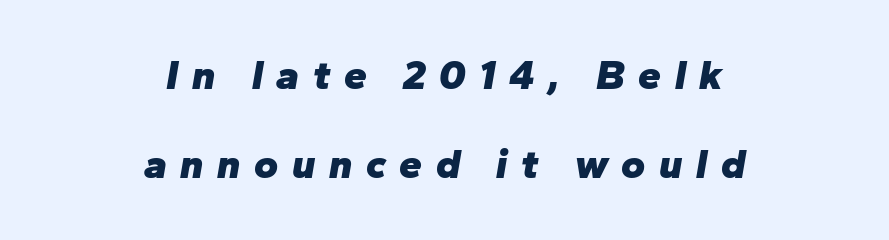
Q: Is the text bold? A: Yes.
Q: Is the text italic (slanted)? A: Yes, it leans right by about 10 degrees.
Q: Is the text underlined? A: No.
Q: How is the paragraph aligned? A: Centered.
Q: Is the spacing between letters normal or unusually wide? A: Unusually wide.
Q: Is the spacing between lines tight, normal or loose? A: Loose.
Q: Width (condensed, normal, or wide)? A: Normal.
Q: Stroke contrast? A: Low.
Q: x-height? A: Medium.
Q: Monospaced? A: No.
